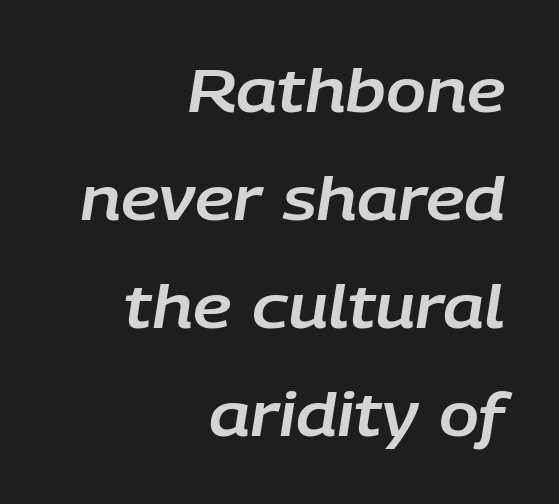
Q: Is the text italic (slanted)? A: Yes, it leans right by about 9 degrees.
Q: Is the text underlined? A: No.
Q: How is the paragraph aligned? A: Right-aligned.
Q: Is the spacing between letters normal or unusually wide? A: Normal.
Q: Width (condensed, normal, or wide)? A: Normal.
Q: Stroke contrast? A: Low.
Q: x-height? A: Large.
Q: Monospaced? A: No.
